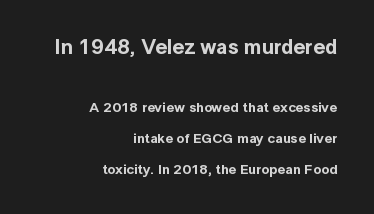
Q: Is the text italic (slanted)? A: No, it is upright.
Q: Is the text underlined? A: No.
Q: How is the paragraph aligned? A: Right-aligned.
Q: Is the spacing between letters normal or unusually wide? A: Normal.
Q: Is the spacing between lines tight, normal or loose? A: Loose.
Q: Which block of text is set in a larger size, the first (top) or the second (bottom)? A: The first (top) one.
